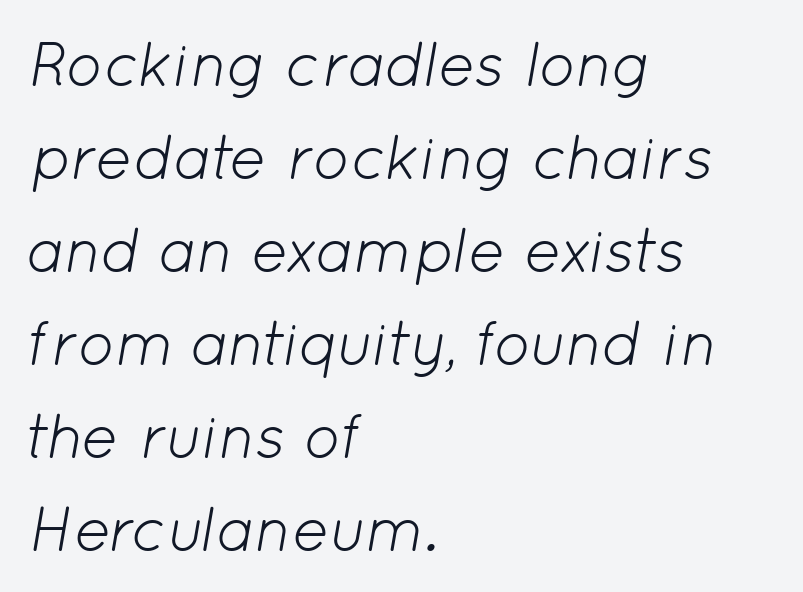
These lines stack with their left ends in a neat column. Do the characters align in a grid? No, the font is proportional. The glyphs are unaccompanied by any horizontal stroke below them. This reads as an unemphasized weight, regular at the heaviest.
